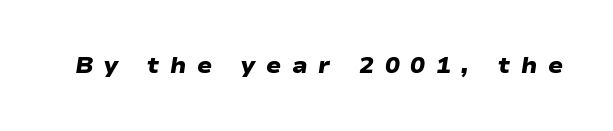
Q: Is the text bold? A: Yes.
Q: Is the text underlined? A: No.
Q: Is the spacing between letters normal or unusually wide? A: Unusually wide.
